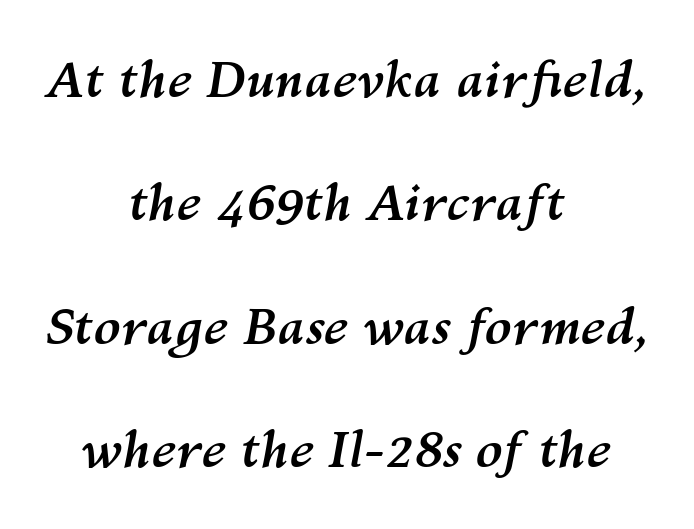
{"italic": "yes", "lean": "right", "slant_degrees": 10, "bold": "yes", "weight": "semibold", "width": "normal", "stroke_contrast": "medium", "x_height": "medium", "monospaced": "no", "underline": "no", "align": "center", "line_spacing": "loose", "line_spacing_ratio": 2.47, "letter_spacing": "normal", "letter_spacing_em": 0.0, "glyph_px": 50}
